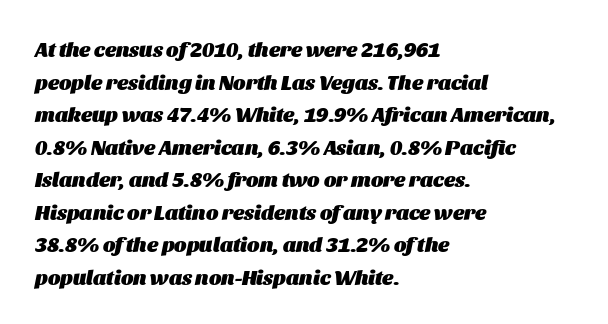
{"italic": "yes", "lean": "right", "slant_degrees": 11, "bold": "yes", "underline": "no", "align": "left", "line_spacing": "normal", "line_spacing_ratio": 1.55, "letter_spacing": "normal", "letter_spacing_em": 0.0, "glyph_px": 21}
